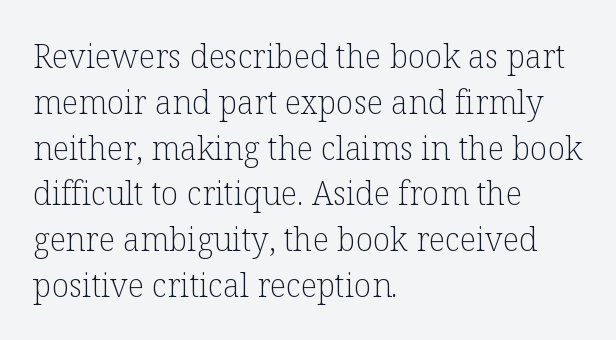
{"serif": "yes", "italic": "no", "bold": "no", "weight": "light", "width": "normal", "stroke_contrast": "low", "x_height": "medium", "monospaced": "no", "underline": "no", "align": "left", "line_spacing": "normal", "line_spacing_ratio": 1.43, "letter_spacing": "normal", "letter_spacing_em": 0.0, "glyph_px": 32}
